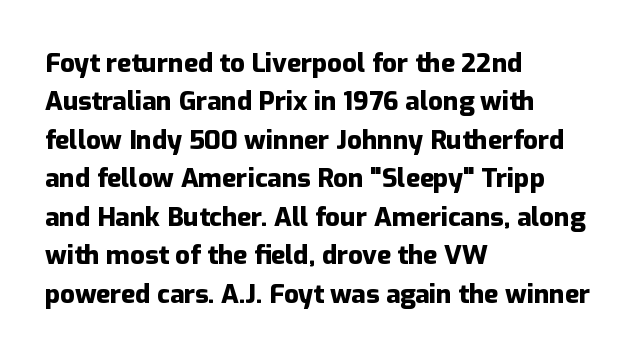
A typesetter would mark this as roman, not italic. Rule under the text: the space is simply empty. Layout note: lines flush left. The designer left line spacing at the default. What weight is shown? A full bold with thick strokes. This sample uses plain, unmodified letter spacing.
